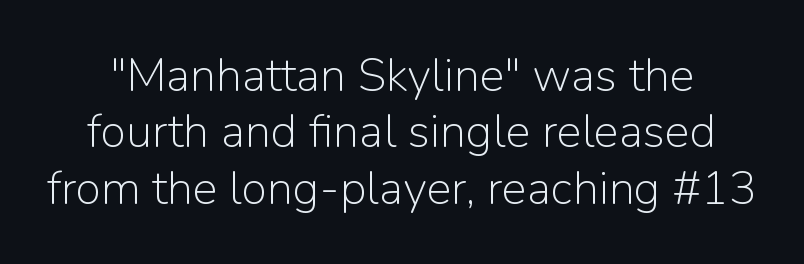
The image shows 47 px light sans-serif type, upright; set line spacing 1.2x, normal letter spacing, not underlined; low stroke contrast and a medium x-height.
